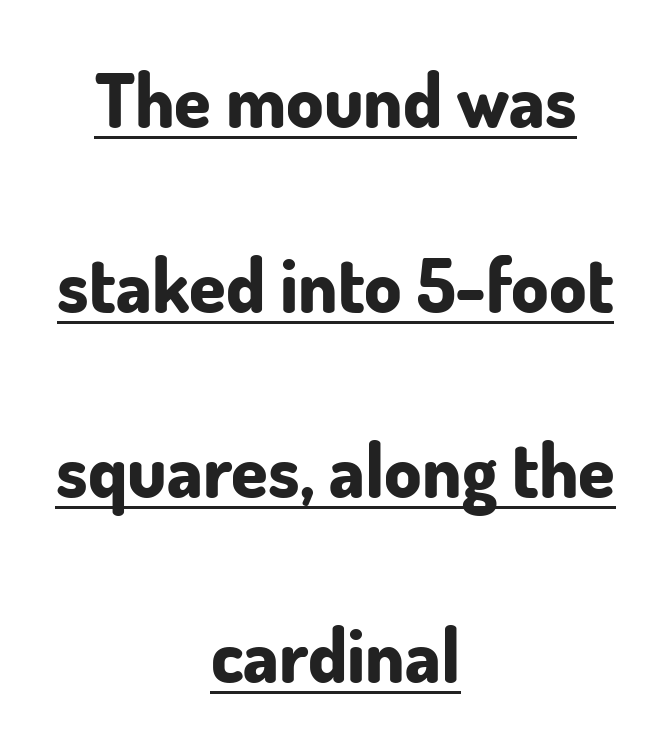
Q: Is the text bold? A: Yes.
Q: Is the text italic (slanted)? A: No, it is upright.
Q: Is the typeface a serif or a sans-serif typeface? A: Sans-serif.
Q: Is the text underlined? A: Yes.
Q: How is the paragraph aligned? A: Centered.
Q: Is the spacing between letters normal or unusually wide? A: Normal.
Q: Is the spacing between lines tight, normal or loose? A: Loose.
Q: Width (condensed, normal, or wide)? A: Normal.
Q: Stroke contrast? A: Low.
Q: x-height? A: Small.
Q: Monospaced? A: No.
